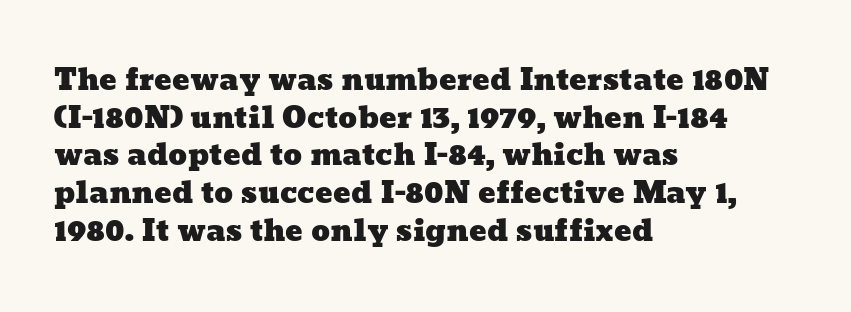
This sample uses plain, unmodified letter spacing. Just letters on the line, the space beneath them empty. Is there much room between lines? A standard amount, neither cramped nor airy. Teacher's note: observe the even left margin — that is flush-left alignment. Here the designer chose a conventional face with non-uniform glyph widths.
